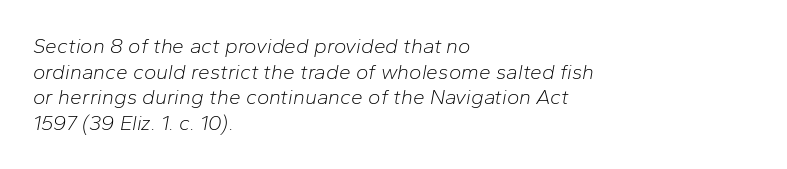
Q: Is the text bold? A: No.
Q: Is the text italic (slanted)? A: Yes, it leans right by about 10 degrees.
Q: Is the text underlined? A: No.
Q: How is the paragraph aligned? A: Left-aligned.
Q: Is the spacing between letters normal or unusually wide? A: Normal.
